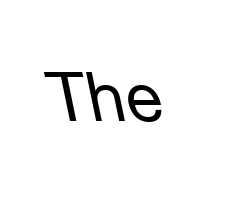
Q: Is the text bold? A: No.
Q: Is the text italic (slanted)? A: Yes, it leans left by about 12 degrees.
Q: Is the text underlined? A: No.
Q: Is the spacing between letters normal or unusually wide? A: Normal.
Q: Width (condensed, normal, or wide)? A: Normal.
Q: Stroke contrast? A: Low.
Q: x-height? A: Medium.
Q: Monospaced? A: No.
